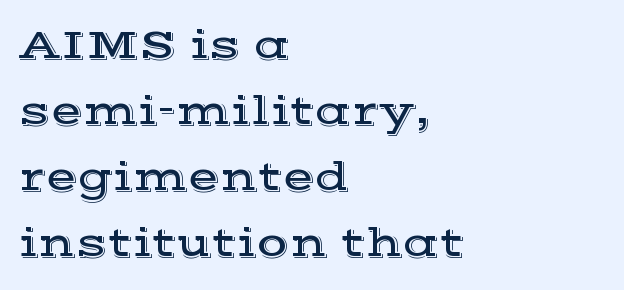
{"serif": "yes", "italic": "no", "width": "wide", "x_height": "medium", "monospaced": "no", "underline": "no", "align": "left", "line_spacing": "normal", "line_spacing_ratio": 1.57, "letter_spacing": "normal", "letter_spacing_em": 0.0, "glyph_px": 42}
